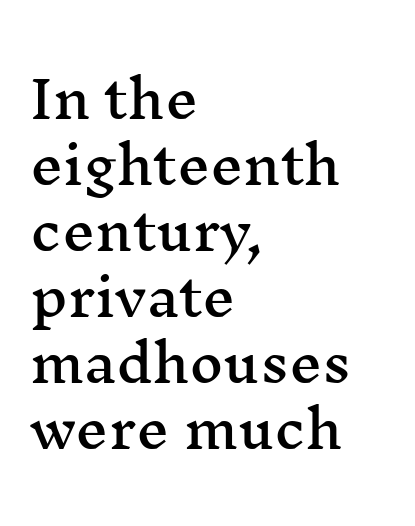
The image shows 52 px wide serif type, upright; set left-aligned, normal line spacing (1.27x), normal letter spacing, not underlined; medium stroke contrast and a medium x-height.
